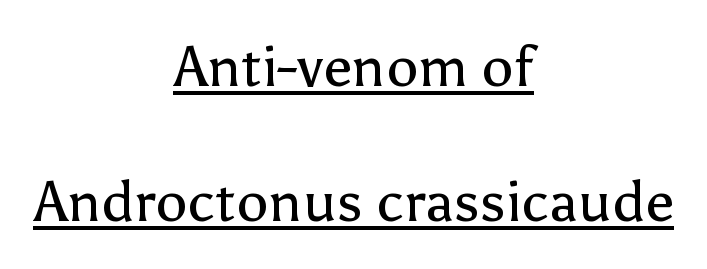
{"serif": "no", "italic": "no", "bold": "no", "weight": "regular", "width": "normal", "stroke_contrast": "low", "x_height": "medium", "monospaced": "no", "underline": "yes", "align": "center", "line_spacing": "loose", "line_spacing_ratio": 2.37, "letter_spacing": "normal", "letter_spacing_em": 0.0, "glyph_px": 57}
